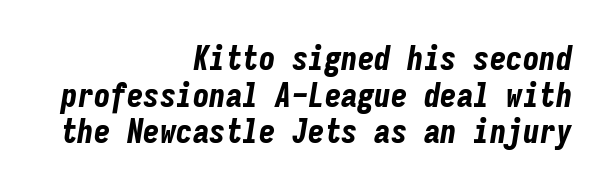
Letters rest on an invisible, unmarked baseline. Does the leading feel generous? Not at all — it's pinched. You could count columns in this text — the font is strictly monospaced. Line ends are locked; line starts wander. This is heavy type, rendered in bold.
